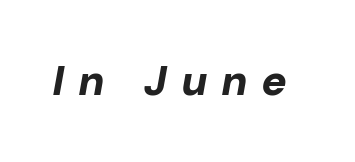
The image shows 42 px bold type, italic (leaning right); set unusually wide letter spacing (+0.37 em), not underlined; low stroke contrast and a medium x-height.
